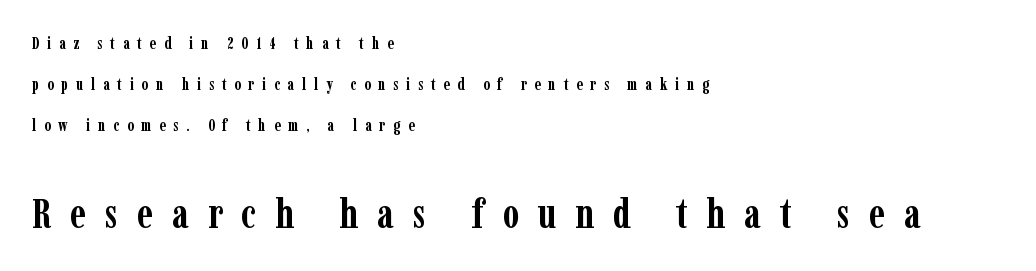
Q: Is the text bold? A: Yes.
Q: Is the text italic (slanted)? A: No, it is upright.
Q: Is the typeface a serif or a sans-serif typeface? A: Serif.
Q: Is the text underlined? A: No.
Q: How is the paragraph aligned? A: Left-aligned.
Q: Is the spacing between letters normal or unusually wide? A: Unusually wide.
Q: Is the spacing between lines tight, normal or loose? A: Loose.
Q: Which block of text is set in a larger size, the first (top) or the second (bottom)? A: The second (bottom) one.
Q: Width (condensed, normal, or wide)? A: Condensed.
Q: Stroke contrast? A: Low.
Q: x-height? A: Medium.
Q: Monospaced? A: No.
